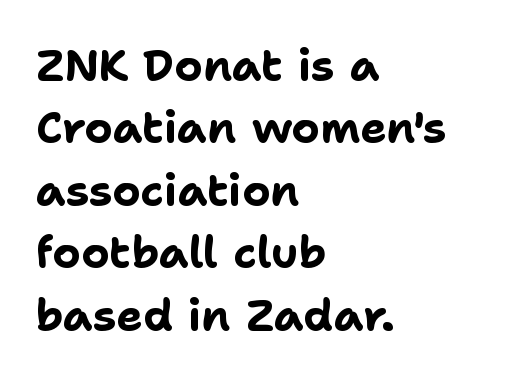
A typesetter would call this zero additional tracking. This sample has the flowing, uneven cadence of proportional lettering. The space directly below the letters is spotless. Is the type bold? Yes — the strokes are clearly thick and heavy.
